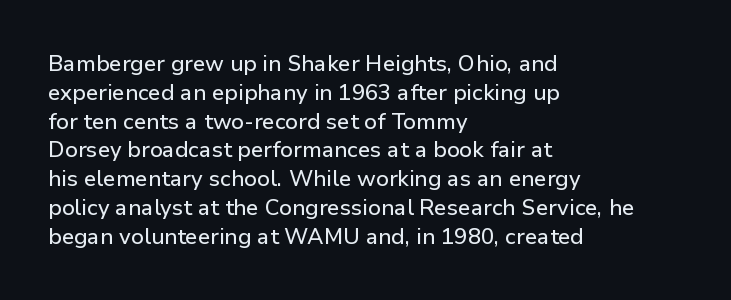
{"italic": "no", "underline": "no", "align": "left", "line_spacing": "normal", "line_spacing_ratio": 1.31, "letter_spacing": "normal", "letter_spacing_em": 0.0, "glyph_px": 22}
